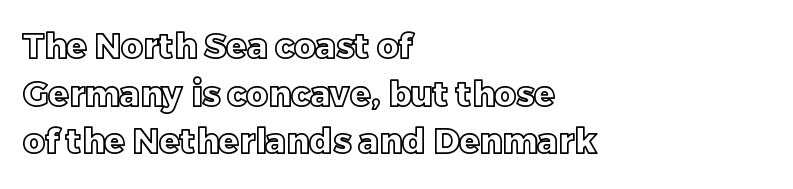
Q: Is the text italic (slanted)? A: No, it is upright.
Q: Is the text underlined? A: No.
Q: How is the paragraph aligned? A: Left-aligned.
Q: Is the spacing between letters normal or unusually wide? A: Normal.
Q: Is the spacing between lines tight, normal or loose? A: Normal.
Q: Width (condensed, normal, or wide)? A: Normal.
Q: x-height? A: Large.
Q: Monospaced? A: No.
